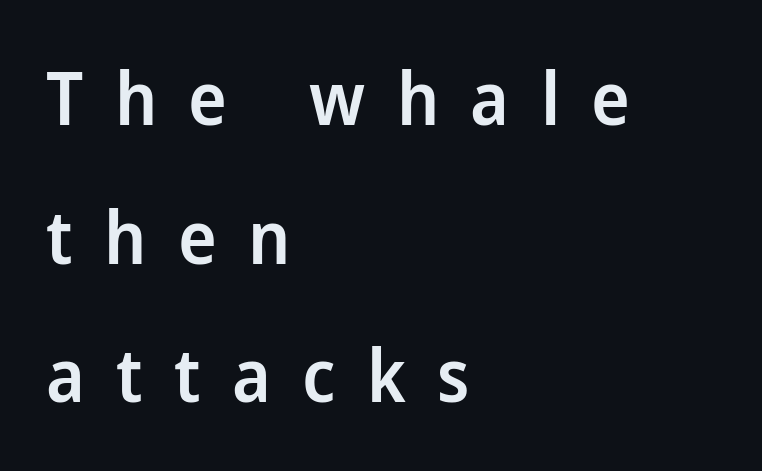
{"serif": "no", "italic": "no", "bold": "semi", "weight": "semibold", "width": "normal", "stroke_contrast": "low", "x_height": "medium", "monospaced": "no", "underline": "no", "align": "left", "line_spacing": "loose", "line_spacing_ratio": 1.9, "letter_spacing": "wide", "letter_spacing_em": 0.43, "glyph_px": 73}
